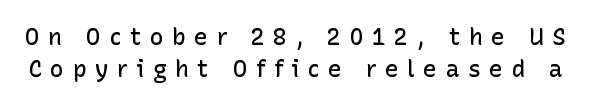
Q: Is the text bold? A: Semi-bold.
Q: Is the text italic (slanted)? A: No, it is upright.
Q: Is the text underlined? A: No.
Q: Is the spacing between letters normal or unusually wide? A: Unusually wide.
Q: Is the spacing between lines tight, normal or loose? A: Normal.
